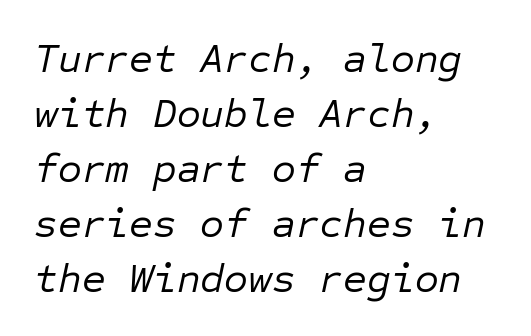
The image shows 41 px regular-weight type, italic (leaning right), monospaced; set left-aligned, normal line spacing (1.34x), normal letter spacing, not underlined; low stroke contrast and a medium x-height.
